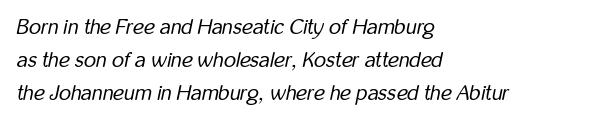
{"italic": "yes", "lean": "right", "slant_degrees": 12, "bold": "no", "underline": "no", "align": "left", "line_spacing": "normal", "line_spacing_ratio": 1.57, "letter_spacing": "normal", "letter_spacing_em": 0.0, "glyph_px": 21}
